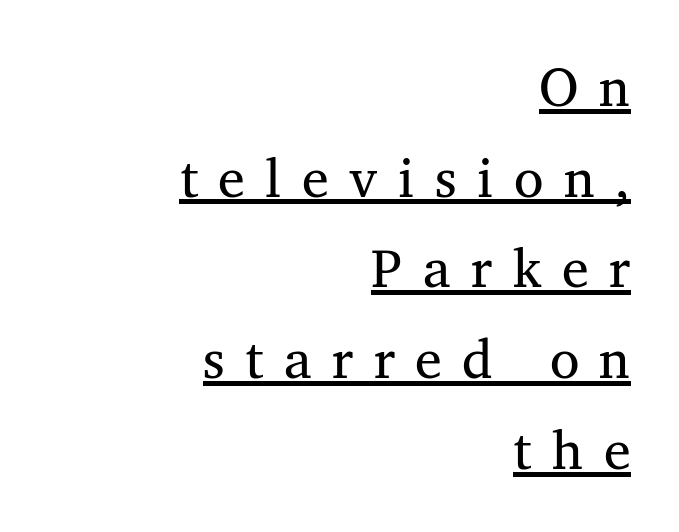
{"serif": "yes", "italic": "no", "bold": "no", "weight": "regular", "width": "normal", "stroke_contrast": "medium", "x_height": "medium", "monospaced": "no", "underline": "yes", "align": "right", "line_spacing": "normal", "line_spacing_ratio": 1.68, "letter_spacing": "wide", "letter_spacing_em": 0.38, "glyph_px": 54}
